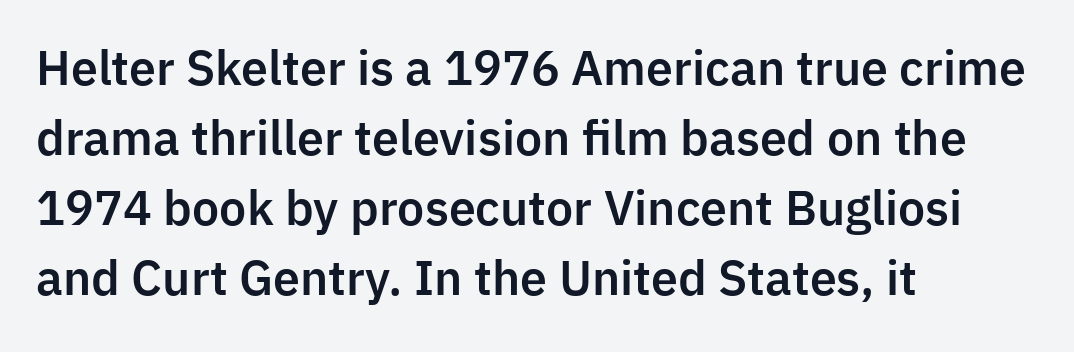
Q: Is the text italic (slanted)? A: No, it is upright.
Q: Is the typeface a serif or a sans-serif typeface? A: Sans-serif.
Q: Is the text underlined? A: No.
Q: How is the paragraph aligned? A: Left-aligned.
Q: Is the spacing between letters normal or unusually wide? A: Normal.
Q: Is the spacing between lines tight, normal or loose? A: Normal.
Q: Width (condensed, normal, or wide)? A: Normal.
Q: Stroke contrast? A: Low.
Q: x-height? A: Medium.
Q: Monospaced? A: No.
